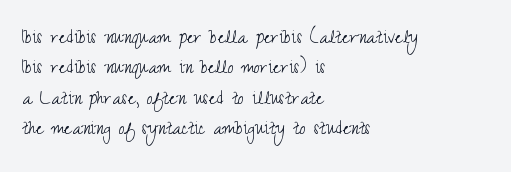
A quiet, ordinary-to-light weight characterises the typeface. The text block is weighted toward the left margin, trailing off unevenly rightward. This rendering leaves character spacing at its baseline value. Characters remain perfectly vertical along every line. The strip under each line holds only bare page.
